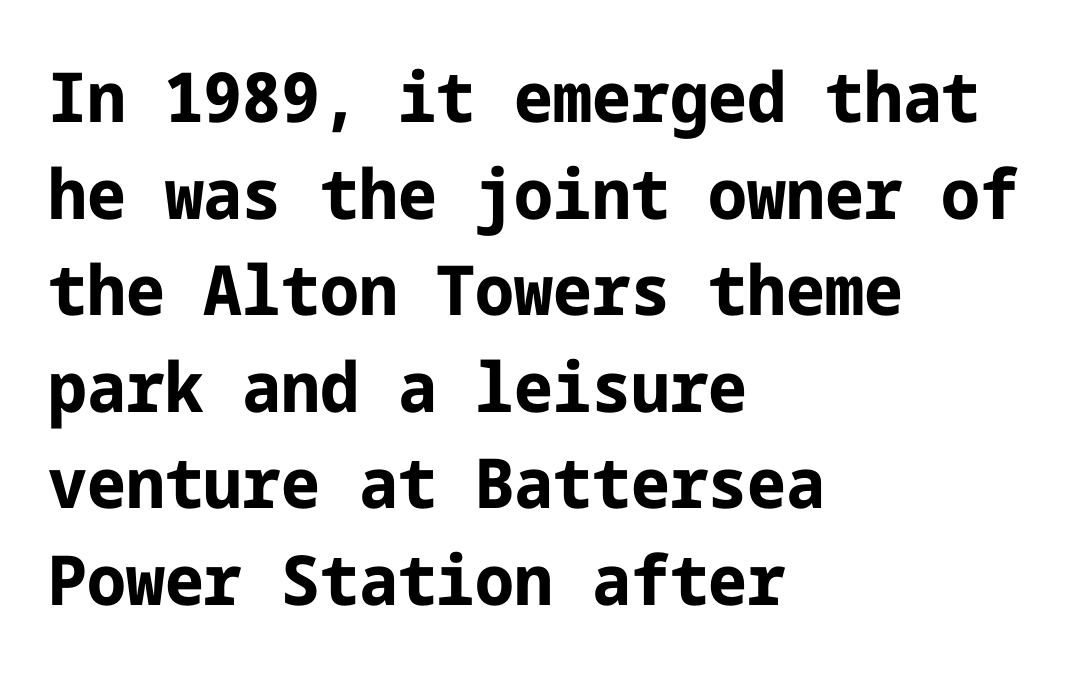
{"serif": "no", "italic": "no", "bold": "yes", "weight": "bold", "width": "normal", "stroke_contrast": "low", "x_height": "medium", "underline": "no", "align": "left", "line_spacing": "normal", "line_spacing_ratio": 1.4, "letter_spacing": "normal", "letter_spacing_em": 0.0, "glyph_px": 69}
